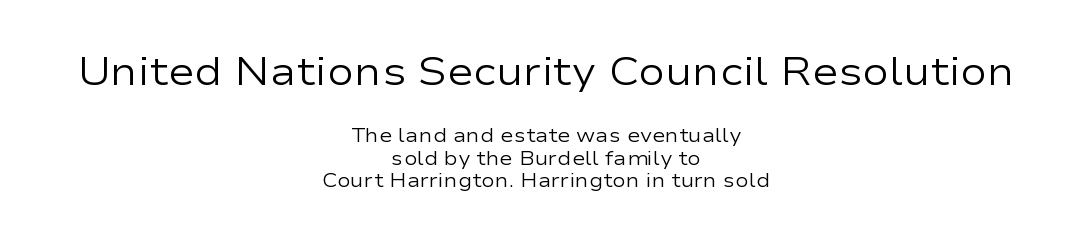
I'd call this a sans setting — the letters go barefoot. Students, note that the glyphs here touch the page at normal intervals. You could not count columns in this text — the font is proportionally spaced. The weight would be labelled regular, book, light, or lighter still. Words float on clear page, feet unadorned. Size contrast runs from large at the top to small at the bottom.
